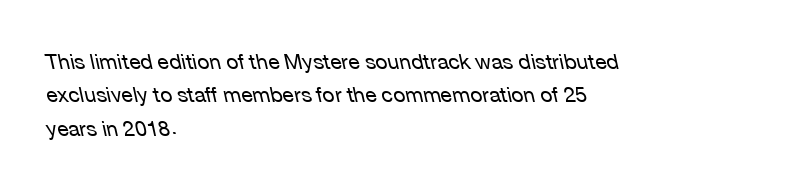
Letters rest on an invisible, unmarked baseline. Rows of type keep a routine distance in the vertical direction. The type is set solid horizontally, with unmodified tracking. Bold? No — there's no thickening of the strokes. The passage shown leans; its letterforms are oblique. The setting favours the left margin, as ordinary paragraphs usually do.
